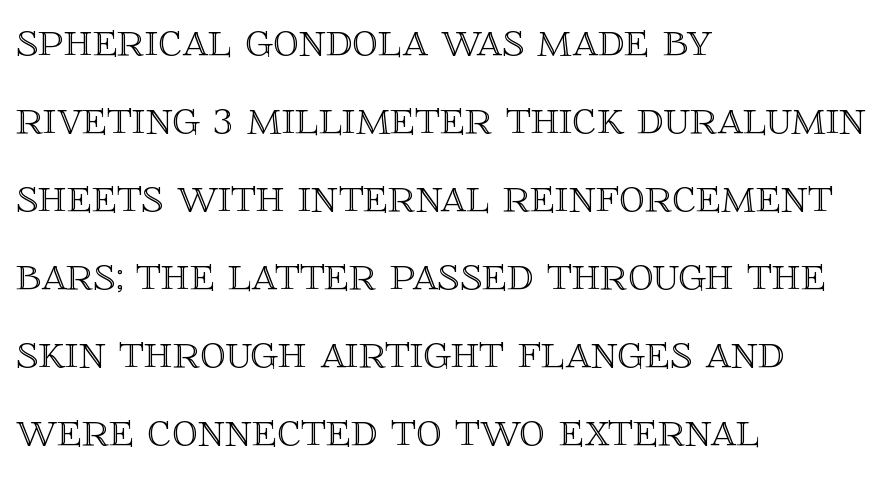
{"italic": "no", "width": "normal", "x_height": "large", "monospaced": "no", "underline": "no", "align": "left", "line_spacing": "normal", "line_spacing_ratio": 1.53, "letter_spacing": "normal", "letter_spacing_em": 0.0, "glyph_px": 51}
